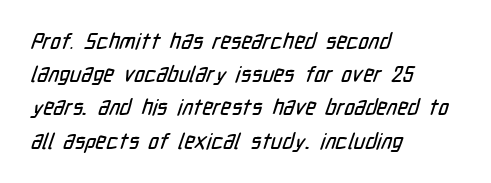
{"underline": "no", "align": "left", "line_spacing": "normal", "line_spacing_ratio": 1.51, "letter_spacing": "normal", "letter_spacing_em": 0.0, "glyph_px": 22}
